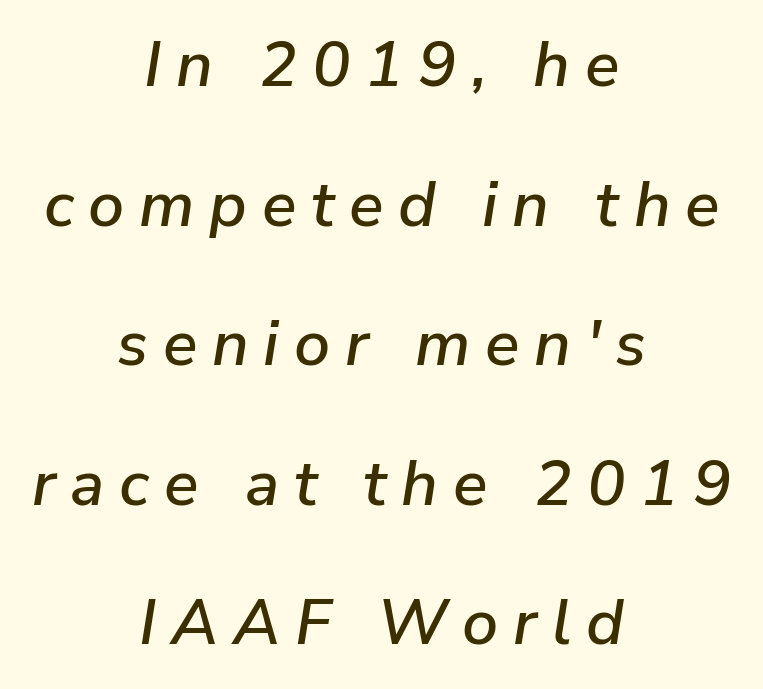
Only glyphs here, with clear space below each row. These lines are rendered in a variable-pitch font. Interline gaps are noticeably wide in this sample. The passage shown leans; its letterforms are oblique. Tracking here is generous; glyphs stand well apart from one another. Casual observation: everything's sitting right in the middle.
